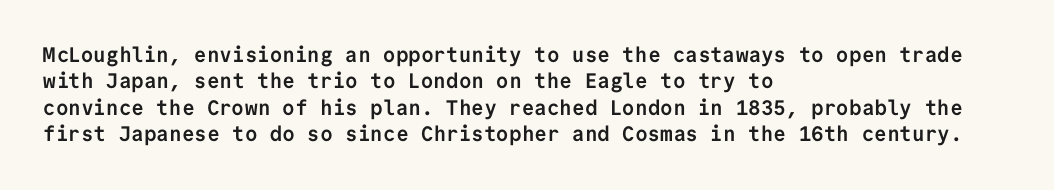
{"italic": "no", "bold": "yes", "underline": "no", "align": "left", "line_spacing": "normal", "line_spacing_ratio": 1.26, "letter_spacing": "normal", "letter_spacing_em": 0.0, "glyph_px": 21}
